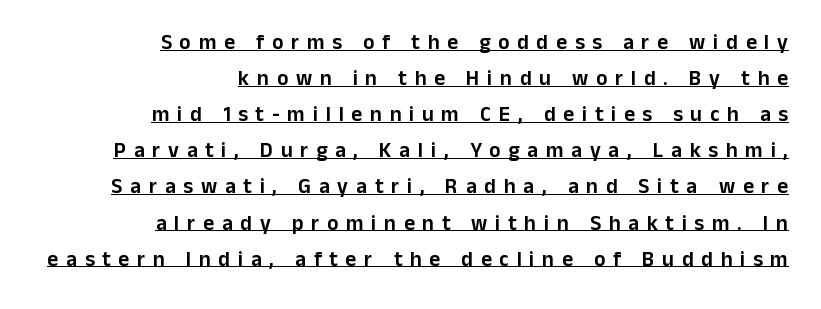
Q: Is the text italic (slanted)? A: No, it is upright.
Q: Is the text underlined? A: Yes.
Q: How is the paragraph aligned? A: Right-aligned.
Q: Is the spacing between letters normal or unusually wide? A: Unusually wide.
